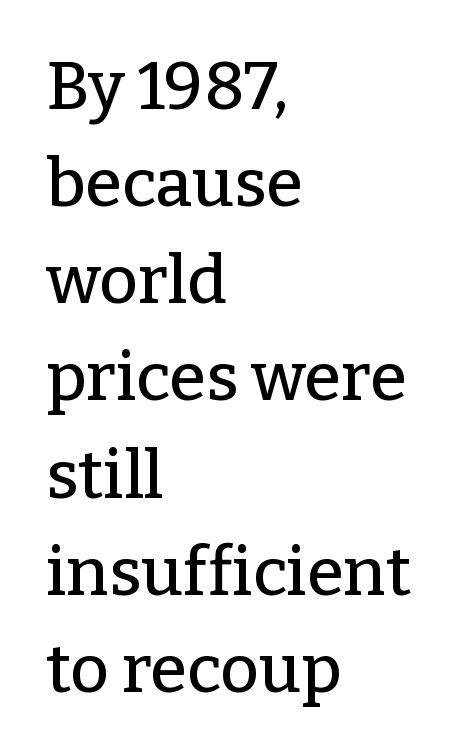
{"serif": "yes", "italic": "no", "width": "normal", "stroke_contrast": "low", "x_height": "medium", "monospaced": "no", "underline": "no", "align": "left", "line_spacing": "normal", "line_spacing_ratio": 1.45, "letter_spacing": "normal", "letter_spacing_em": 0.0, "glyph_px": 67}
